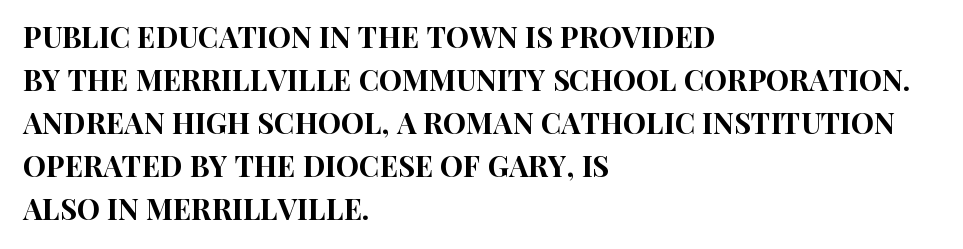
{"serif": "no", "italic": "no", "width": "condensed", "stroke_contrast": "high", "x_height": "large", "monospaced": "no", "underline": "no", "align": "left", "line_spacing": "normal", "line_spacing_ratio": 1.48, "letter_spacing": "normal", "letter_spacing_em": 0.0, "glyph_px": 29}
